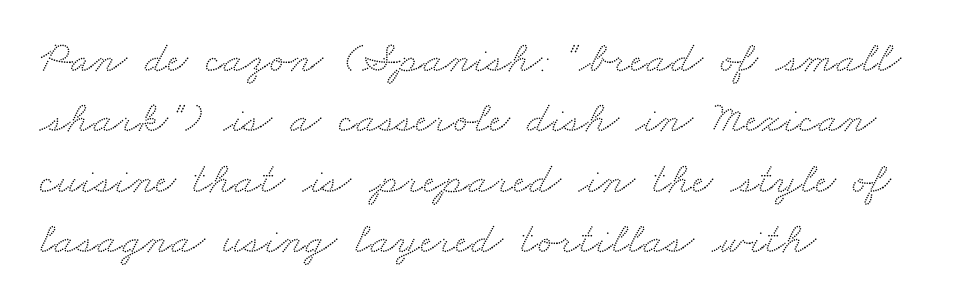
The passage shown has conventional tracking throughout. A normal amount of white space separates one row of letters from the next. The specimen omits any rule beneath the text block's lines. The rendering anchors every line to the left-hand side. Do the characters align in a grid? No, the font is proportional. You can tell from the footed stems that serif type was used.
